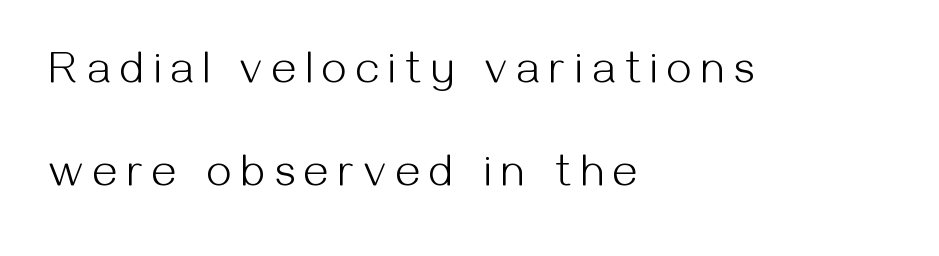
The vertical gap from one line to the next is large. The passage shown has open, widely tracked lettering throughout. If you drew a ruler down the left edge, every line would touch it. Spacing verdict: proportional, widths tailored to each character. The gap between lines stays unmarked.
